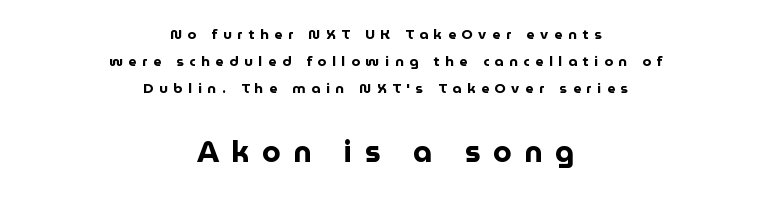
{"serif": "no", "italic": "no", "bold": "yes", "weight": "bold", "width": "normal", "stroke_contrast": "low", "x_height": "medium", "monospaced": "no", "underline": "no", "align": "center", "line_spacing": "loose", "line_spacing_ratio": 1.94, "letter_spacing": "wide", "letter_spacing_em": 0.41, "larger_block": "second", "size_ratio": 2.14, "glyph_px": 30}
